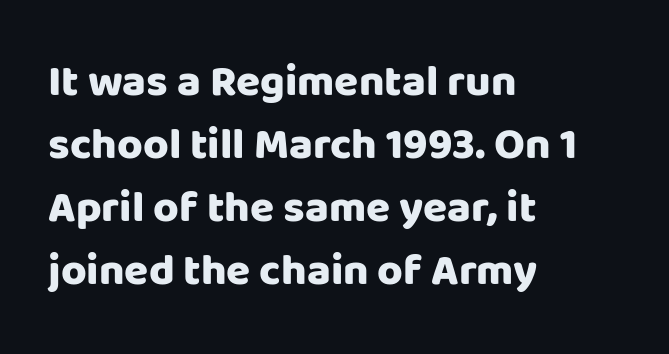
The gap between lines stays unmarked. No extra tracking has been applied to these lines. Here the designer chose a conventional face with non-uniform glyph widths. Posture: vertical. A full-strength bold gives these letters their thick strokes.
